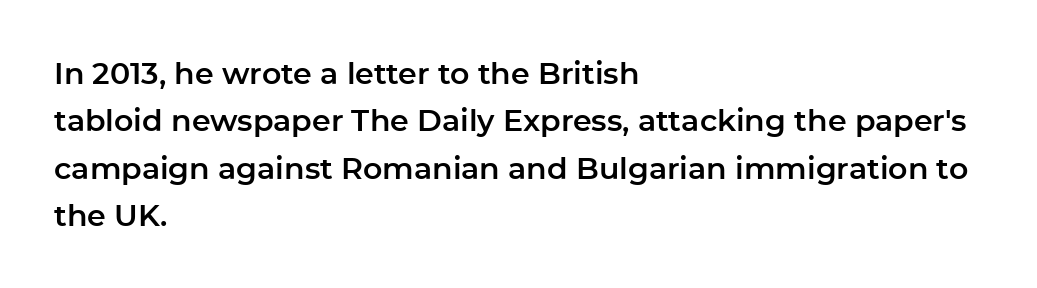
The image shows 30 px sans-serif type, upright; set left-aligned, normal line spacing (1.58x), normal letter spacing, not underlined; low stroke contrast and a medium x-height.
